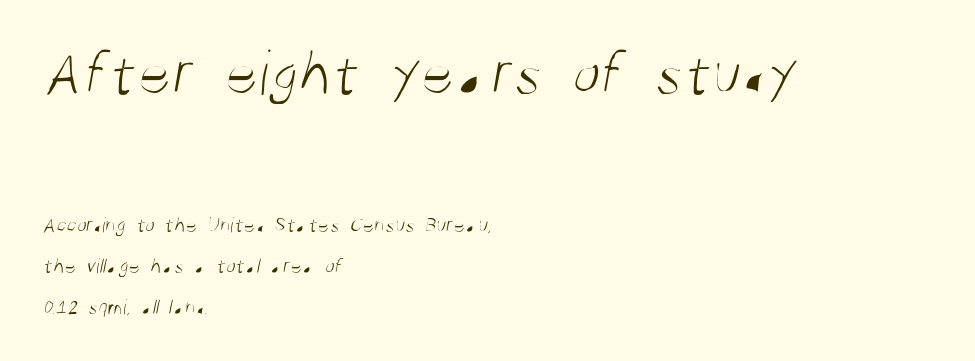
The image shows 65 px light, condensed sans-serif type; set left-aligned, line spacing 1.85x, normal letter spacing, not underlined; the first (top) block is 2.95x larger; medium stroke contrast and a large x-height.
